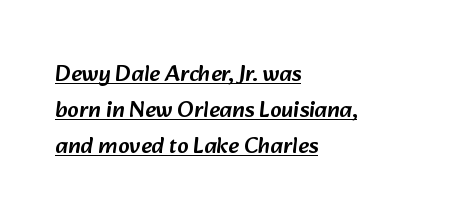
{"underline": "yes", "align": "left", "line_spacing": "normal", "line_spacing_ratio": 1.56, "letter_spacing": "normal", "letter_spacing_em": 0.0, "glyph_px": 23}
